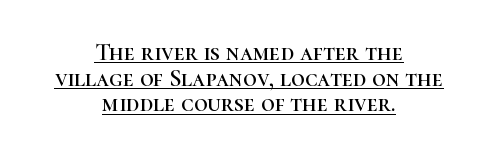
{"italic": "no", "underline": "yes", "align": "center", "line_spacing": "tight", "line_spacing_ratio": 1.07, "letter_spacing": "normal", "letter_spacing_em": 0.0, "glyph_px": 24}
